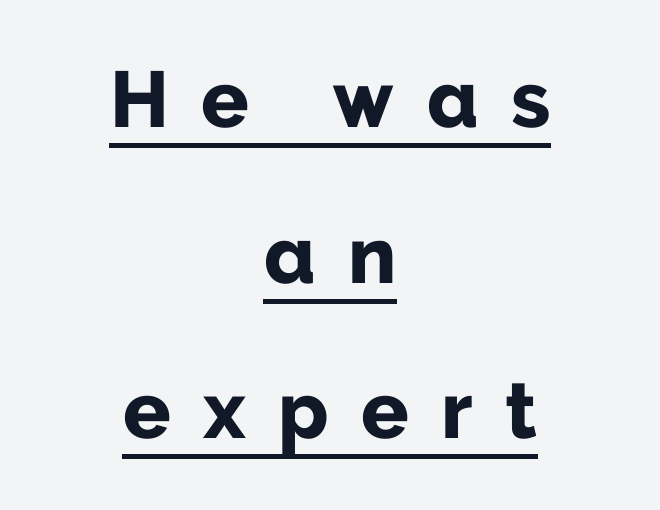
Glance below the letters and you will spot a drawn line. This sample uses an upright cut, with every glyph sitting square on the baseline. A typesetter would call this leading open, well beyond the default. Is this a fixed-width face? No — the glyphs have proportional, varying widths. Compared with typical body copy, the letter spacing here is much looser. The face used here is a sans, in the tradition of grotesques and geometrics.
